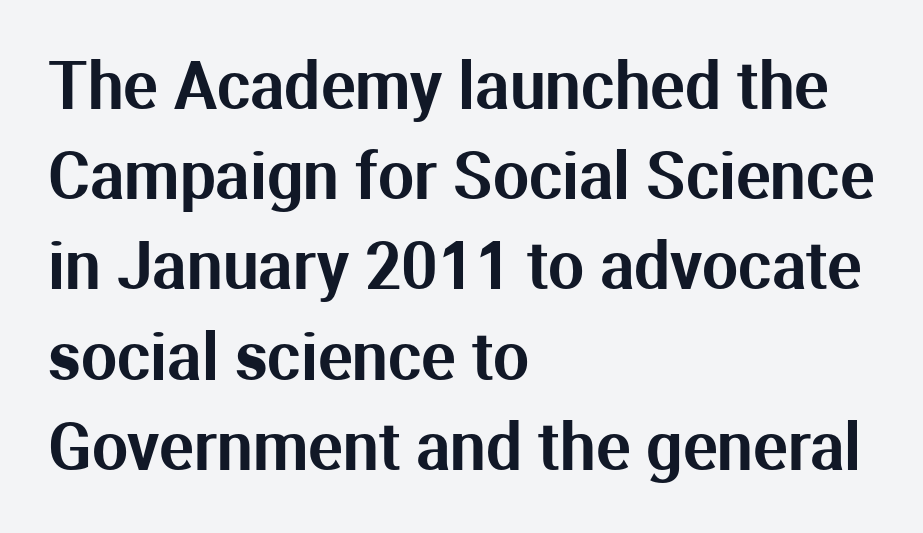
The image shows 64 px sans-serif type, upright; set left-aligned, normal line spacing (1.41x), normal letter spacing, not underlined; medium stroke contrast and a medium x-height.
